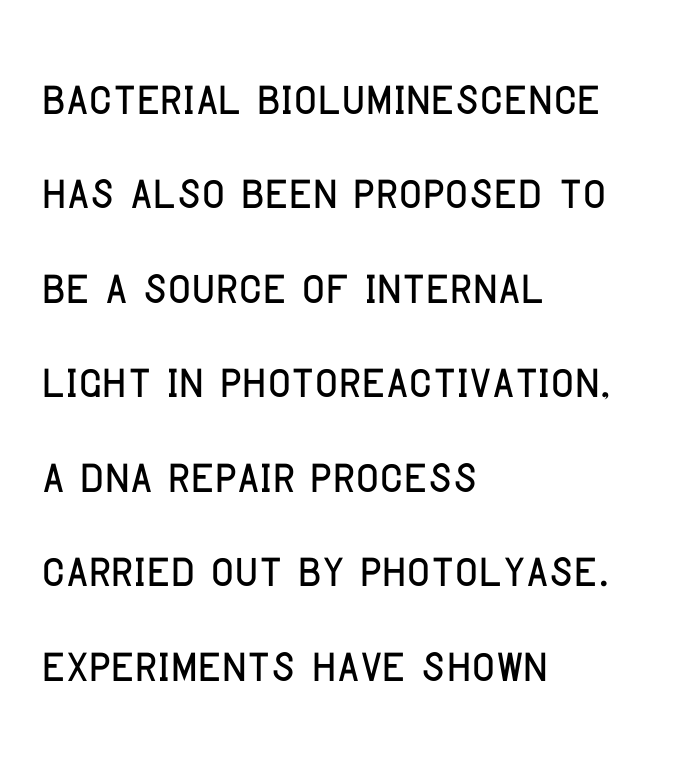
The image shows 63 px condensed sans-serif type, upright; set left-aligned, normal line spacing (1.5x), normal letter spacing, not underlined; low stroke contrast and a large x-height.
